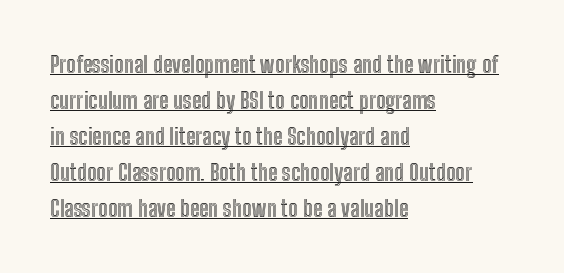
{"italic": "no", "underline": "yes", "align": "left", "line_spacing": "normal", "line_spacing_ratio": 1.57, "letter_spacing": "normal", "letter_spacing_em": 0.0, "glyph_px": 23}
